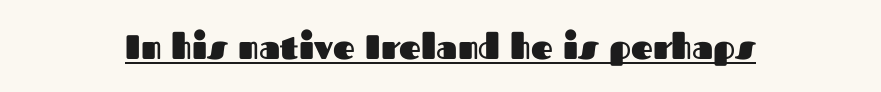
Does a line run under the words? Yes, clearly. The letterforms sit shoulder to shoulder at normal distance. Summary of weight: heavy, a full bold. The rendering shows plain stroke endings on the letterforms — a sans-serif design.
